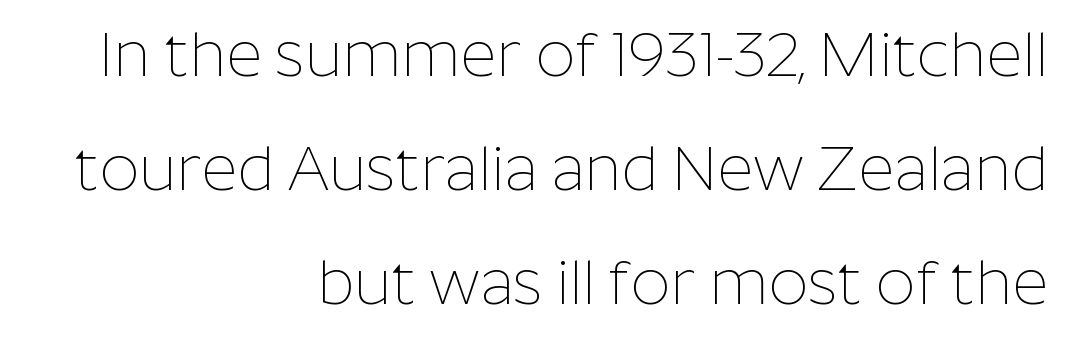
The passage shown is not bold in any degree. No word sits above an underline. Here the designer chose a conventional face with non-uniform glyph widths. Compared with a flush-left layout, this one pins lines to the opposite, right side. Do the letters lean? They stand straight.
